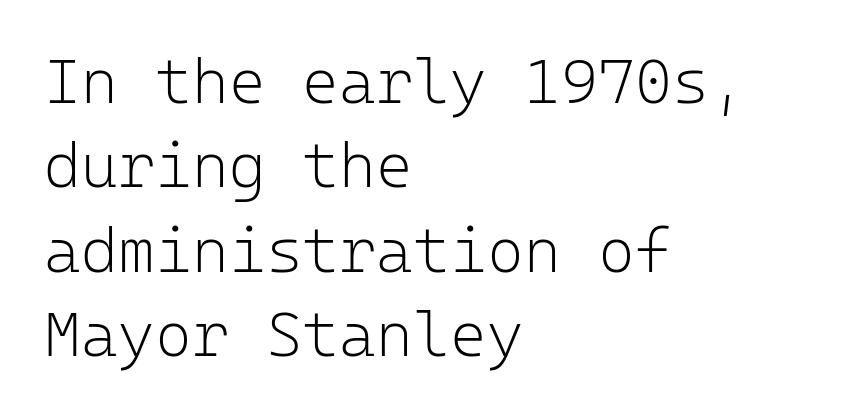
The image shows 63 px light sans-serif type, upright, monospaced; set left-aligned, normal line spacing (1.34x), normal letter spacing, not underlined; low stroke contrast and a medium x-height.
